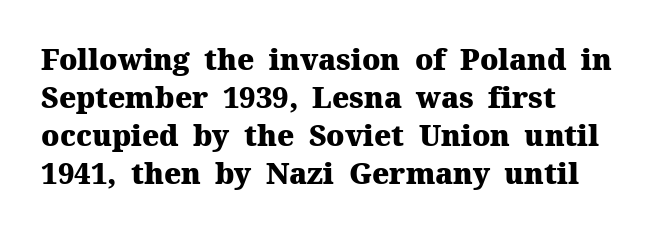
The image shows 29 px heavy serif type, upright; set normal line spacing (1.31x), normal letter spacing, not underlined; medium stroke contrast and a medium x-height.
